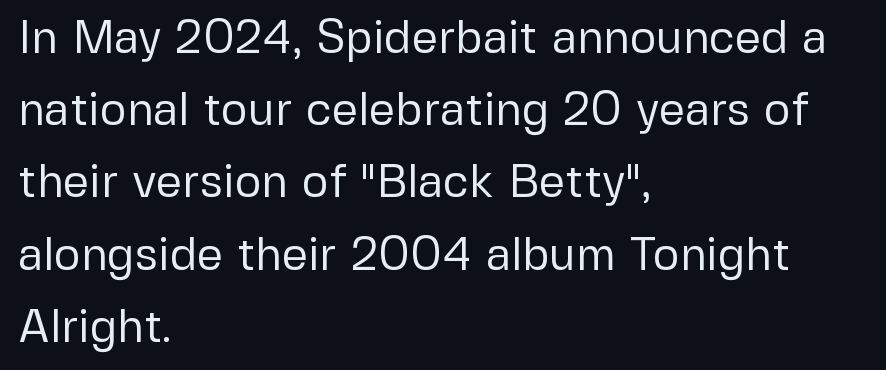
{"serif": "no", "italic": "no", "bold": "no", "weight": "regular", "width": "normal", "stroke_contrast": "low", "x_height": "medium", "monospaced": "no", "underline": "no", "align": "left", "line_spacing": "normal", "line_spacing_ratio": 1.57, "letter_spacing": "normal", "letter_spacing_em": 0.0, "glyph_px": 46}
